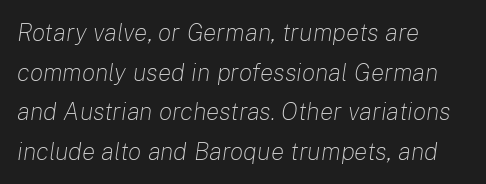
{"italic": "yes", "lean": "right", "slant_degrees": 8, "bold": "no", "underline": "no", "align": "left", "line_spacing": "normal", "line_spacing_ratio": 1.59, "letter_spacing": "normal", "letter_spacing_em": 0.0, "glyph_px": 25}
